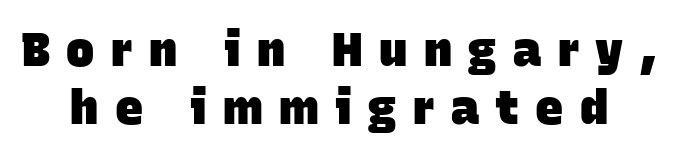
{"serif": "no", "bold": "yes", "weight": "heavy", "width": "normal", "stroke_contrast": "low", "x_height": "large", "monospaced": "no", "underline": "no", "line_spacing_ratio": 1.24, "letter_spacing": "wide", "letter_spacing_em": 0.35, "glyph_px": 47}
